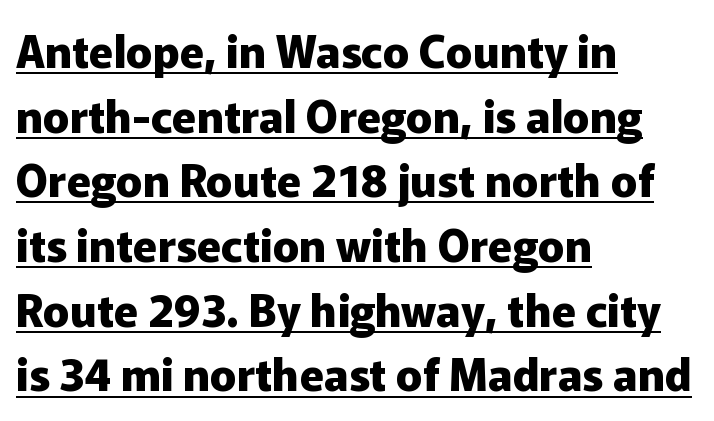
Upright lettering throughout. Spacing verdict: proportional, widths tailored to each character. Leftover space on each line is placed entirely after the last word. Summary of vertical rhythm: regular, with standard interline spacing. The strokes are fattened all the way to bold. Unlike a traditional serif, this face leaves its strokes unadorned.
